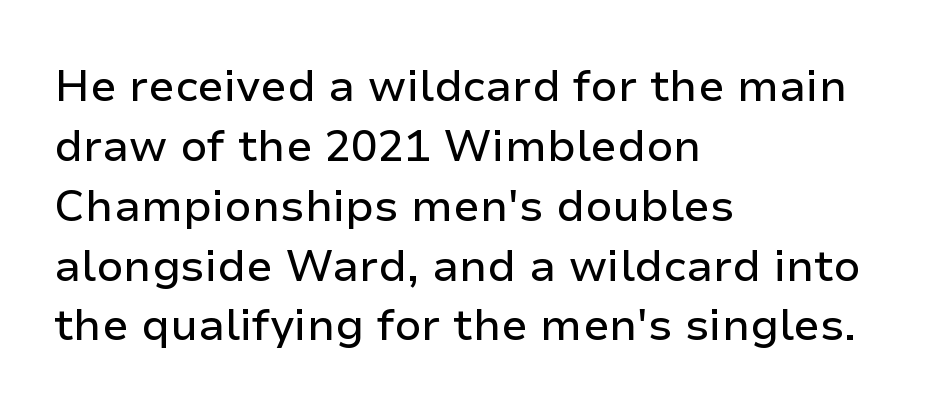
{"serif": "no", "italic": "no", "width": "normal", "stroke_contrast": "low", "x_height": "medium", "monospaced": "no", "underline": "no", "align": "left", "line_spacing": "normal", "line_spacing_ratio": 1.36, "letter_spacing": "normal", "letter_spacing_em": 0.0, "glyph_px": 44}
